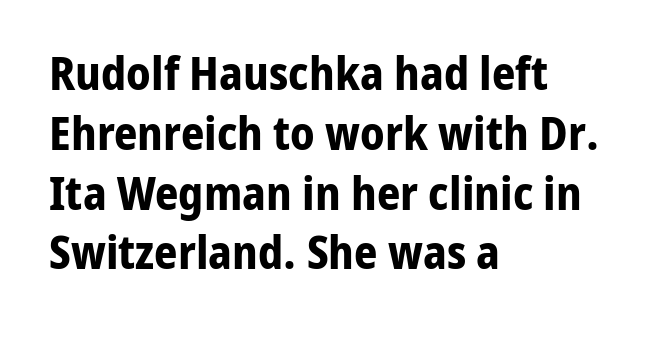
Is the letter spacing exaggerated? No — it looks like the ordinary default. Reading down the block, your eye returns to a fixed left position each line. Proportional: the letters do not fall into vertical columns. A typesetter would call this leading conventional body-copy spacing. The characters display no serif detailing; their extremities are plain.
